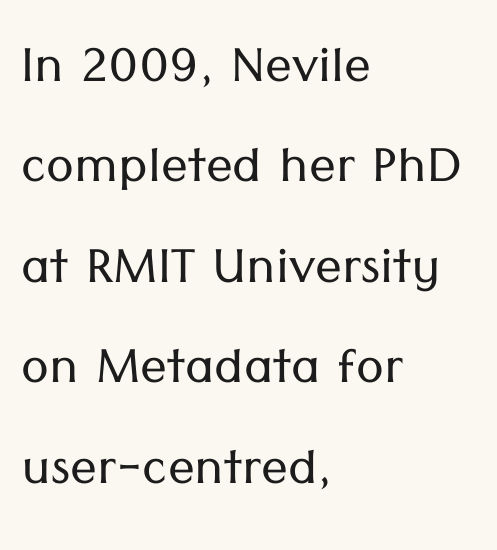
Q: Is the text bold? A: No.
Q: Is the text italic (slanted)? A: No, it is upright.
Q: Is the typeface a serif or a sans-serif typeface? A: Sans-serif.
Q: Is the text underlined? A: No.
Q: How is the paragraph aligned? A: Left-aligned.
Q: Is the spacing between letters normal or unusually wide? A: Normal.
Q: Is the spacing between lines tight, normal or loose? A: Normal.
Q: Width (condensed, normal, or wide)? A: Normal.
Q: Stroke contrast? A: Low.
Q: x-height? A: Medium.
Q: Monospaced? A: No.
